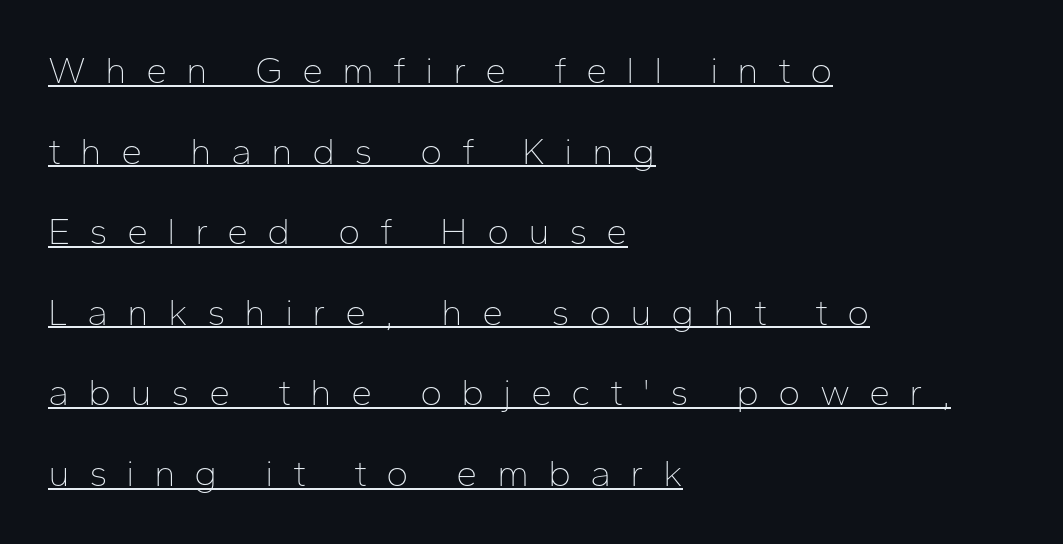
Q: Is the text bold? A: No.
Q: Is the text italic (slanted)? A: No, it is upright.
Q: Is the typeface a serif or a sans-serif typeface? A: Sans-serif.
Q: Is the text underlined? A: Yes.
Q: How is the paragraph aligned? A: Left-aligned.
Q: Is the spacing between letters normal or unusually wide? A: Unusually wide.
Q: Is the spacing between lines tight, normal or loose? A: Loose.
Q: Width (condensed, normal, or wide)? A: Normal.
Q: Stroke contrast? A: Low.
Q: x-height? A: Medium.
Q: Monospaced? A: No.
